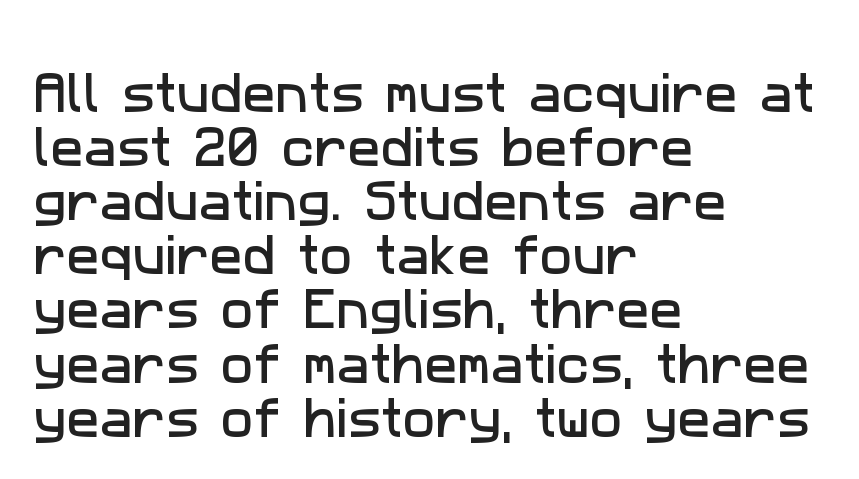
The image shows 44 px sans-serif type; set left-aligned, line spacing 1.23x, normal letter spacing, not underlined; low stroke contrast and a medium x-height.
